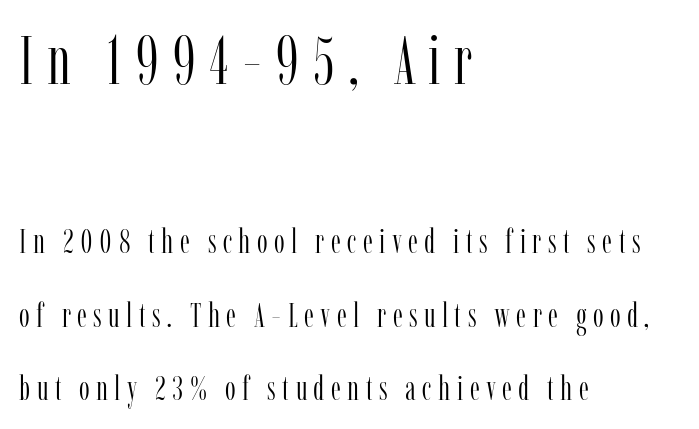
The passage shown is typeset with a serif family. The passage is arranged the way most books set body copy — flush left. Any mark beneath the type? The region is blank. Honestly, the rows look like they've been pulled way apart. The rendering uses natural spacing where letterforms have individual widths.
